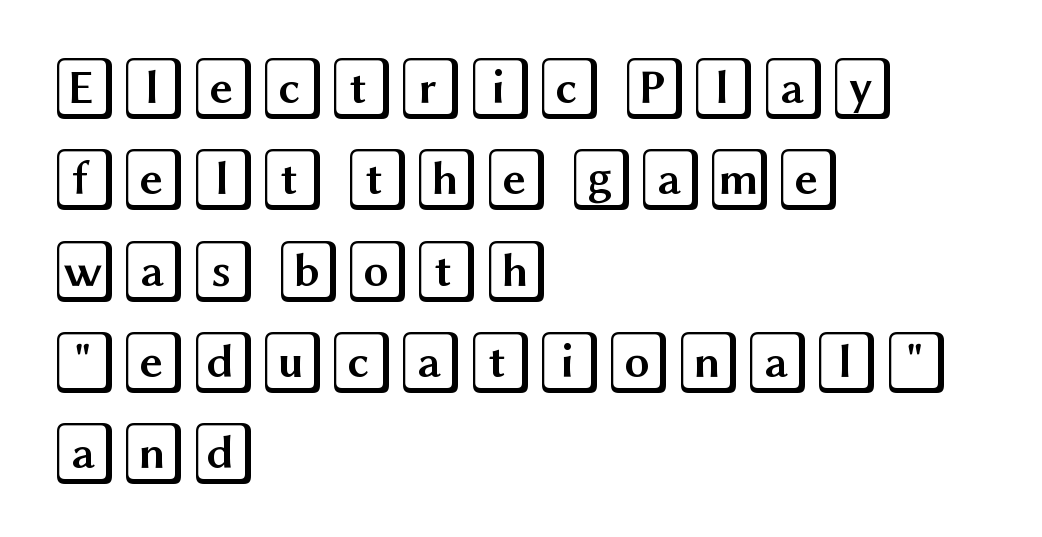
Evenly set lines give the paragraph a standard silhouette. Honestly, there is no underline to notice here at all. In CSS terms this would be text-align: left. Short note: letters normally spaced. This is roman type, the default non-slanted kind.
